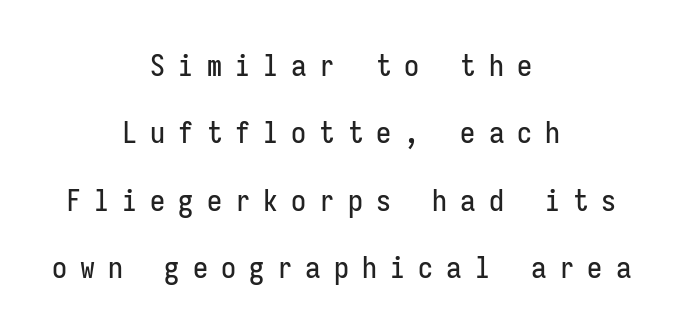
Spacing verdict: monospaced, one width for all characters. Is this a sans? Yes — the strokes have no serifs. Ascenders rise straight up at ninety degrees. Just letters on the line, the space beneath them empty. The block of text is sparse from top to bottom, with ample space between rows. Is the letter spacing exaggerated? Yes — the characters are pushed far apart.
